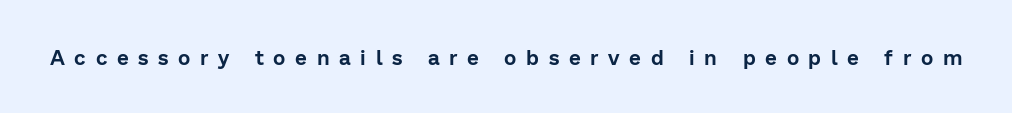
{"italic": "no", "underline": "no", "letter_spacing": "wide", "letter_spacing_em": 0.46, "glyph_px": 21}
